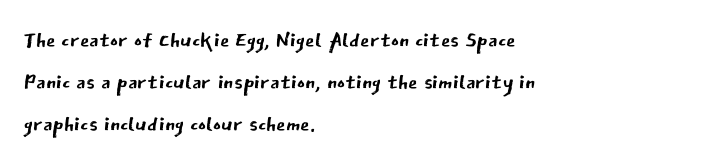
This rendering employs a face without finishing strokes, i.e., a sans-serif. Type without underlining. A typesetter would mark this as roman, not italic. Counters stay open thanks to moderate or lighter strokes. Is this a fixed-width face? No — the glyphs have proportional, varying widths.
